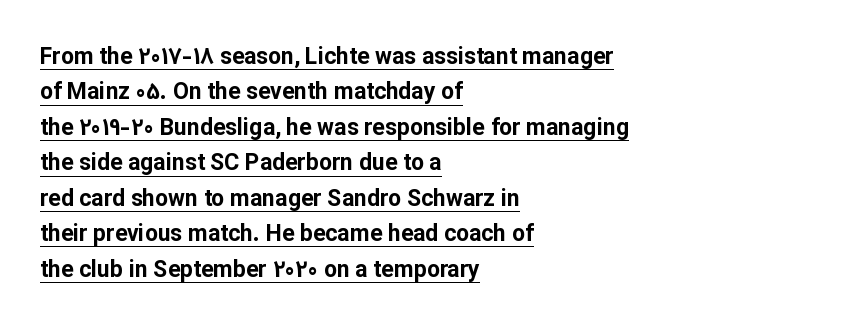
Tall strokes in this sample are plumb rather than angled. A classic flush-left, rag-right setting is used for this passage. Descenders here cross a horizontal rule under the line. The gaps between neighbouring characters are ordinary and unremarkable.
